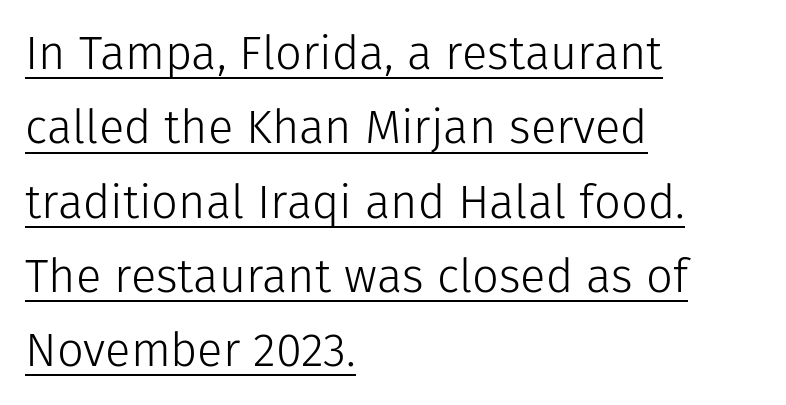
The image shows 47 px light sans-serif type, upright; set left-aligned, normal line spacing (1.58x), normal letter spacing, underlined; low stroke contrast and a medium x-height.
